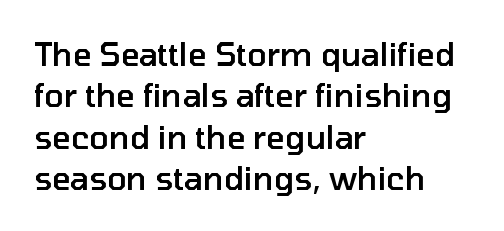
Descenders are the only things crossing below the line. Look at the tracking — it's just the regular setting, nothing added. Normally led — the rows are evenly, conventionally spaced. If you drew a ruler down the left edge, every line would touch it. The text was rendered using a sans face with plain stroke endings.
